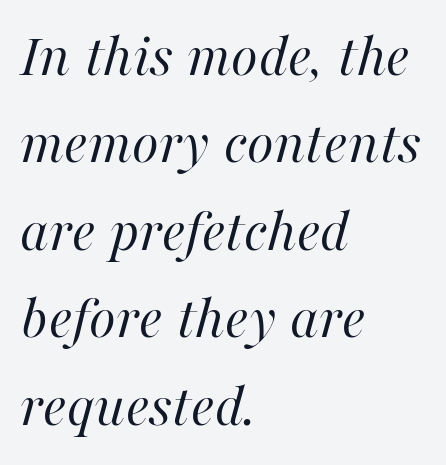
Nobody drew a line under any word here. The passage shown is typed in a proportional face where columns would drift. In terms of leading, this rendering sits right in the middle. Compared with a typical body face, this is equally light or lighter still.
